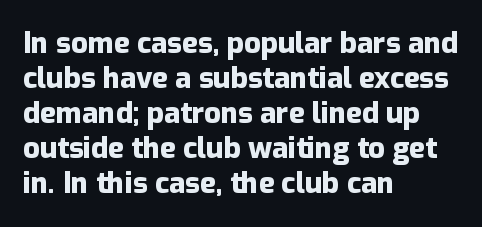
{"serif": "no", "italic": "no", "bold": "yes", "weight": "heavy", "width": "normal", "stroke_contrast": "low", "x_height": "medium", "monospaced": "no", "underline": "no", "align": "left", "line_spacing_ratio": 1.21, "letter_spacing": "normal", "letter_spacing_em": 0.0, "glyph_px": 29}
